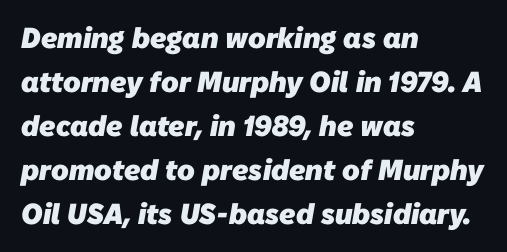
The image shows 29 px heavy sans-serif type; set left-aligned, normal line spacing (1.52x), normal letter spacing, not underlined; low stroke contrast and a medium x-height.
